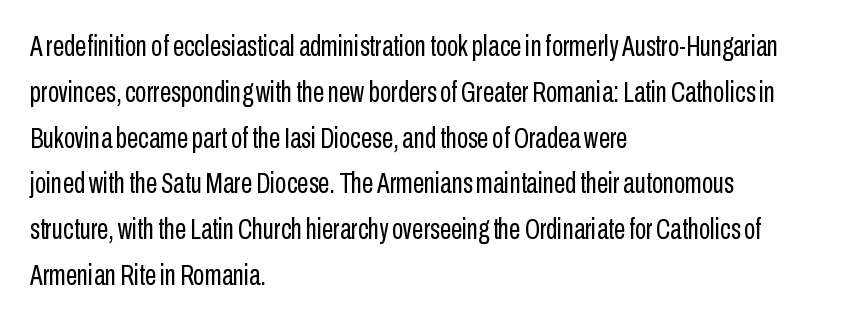
{"serif": "no", "italic": "no", "bold": "no", "weight": "regular", "width": "condensed", "stroke_contrast": "low", "x_height": "medium", "monospaced": "no", "underline": "no", "align": "left", "line_spacing": "normal", "line_spacing_ratio": 1.58, "letter_spacing": "normal", "letter_spacing_em": 0.0, "glyph_px": 29}
